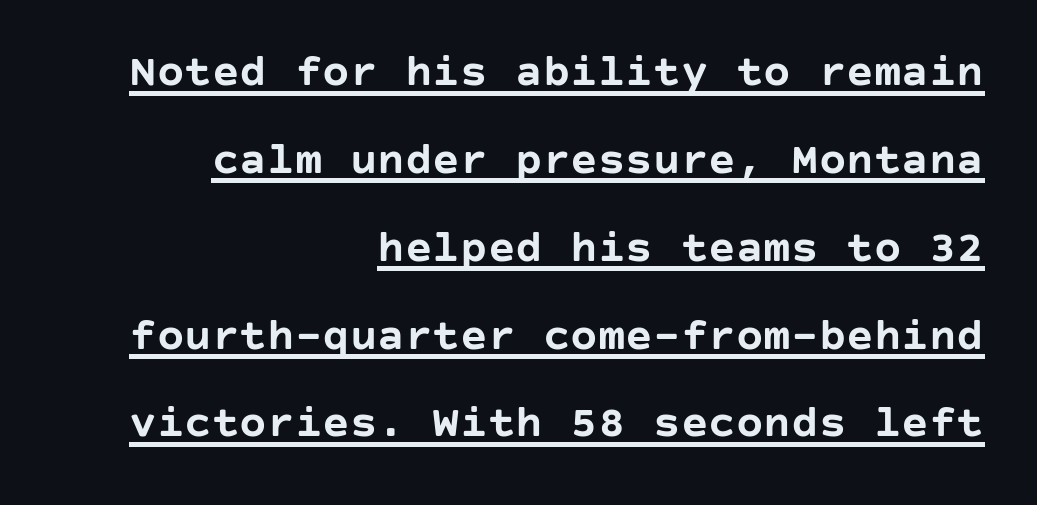
{"serif": "no", "italic": "no", "bold": "yes", "weight": "semibold", "width": "normal", "stroke_contrast": "low", "x_height": "large", "underline": "yes", "align": "right", "line_spacing": "loose", "line_spacing_ratio": 1.91, "letter_spacing": "normal", "letter_spacing_em": 0.0, "glyph_px": 46}
